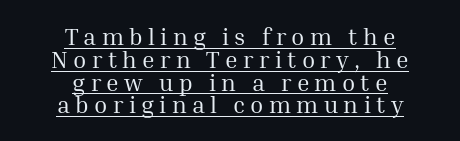
Q: Is the text bold? A: No.
Q: Is the text italic (slanted)? A: No, it is upright.
Q: Is the text underlined? A: Yes.
Q: How is the paragraph aligned? A: Centered.
Q: Is the spacing between letters normal or unusually wide? A: Unusually wide.
Q: Is the spacing between lines tight, normal or loose? A: Tight.
